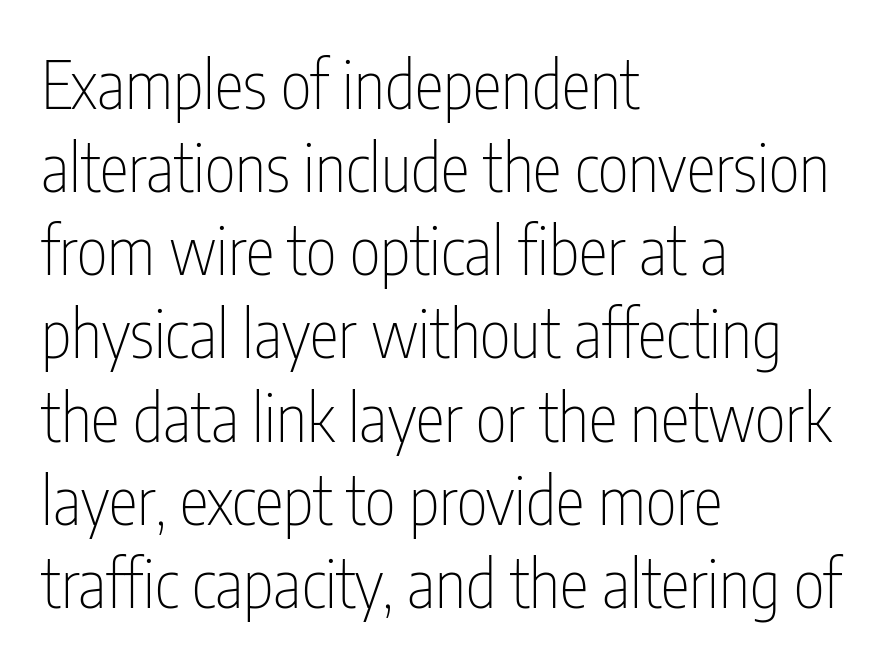
The image shows 66 px thin, condensed sans-serif type, upright; set left-aligned, normal line spacing (1.26x), normal letter spacing, not underlined; low stroke contrast and a medium x-height.
